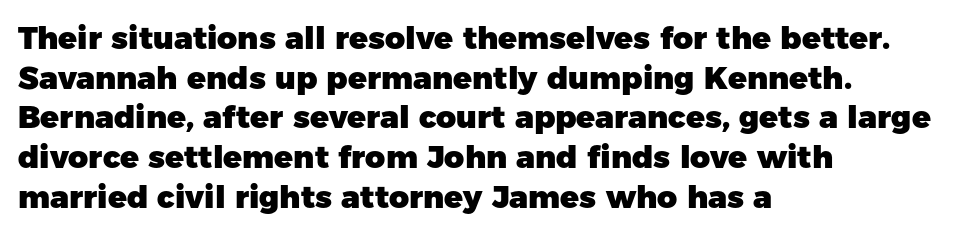
Q: Is the text bold? A: Yes.
Q: Is the text italic (slanted)? A: No, it is upright.
Q: Is the typeface a serif or a sans-serif typeface? A: Sans-serif.
Q: Is the text underlined? A: No.
Q: How is the paragraph aligned? A: Left-aligned.
Q: Is the spacing between letters normal or unusually wide? A: Normal.
Q: Is the spacing between lines tight, normal or loose? A: Normal.
Q: Width (condensed, normal, or wide)? A: Normal.
Q: Stroke contrast? A: Low.
Q: x-height? A: Medium.
Q: Monospaced? A: No.
